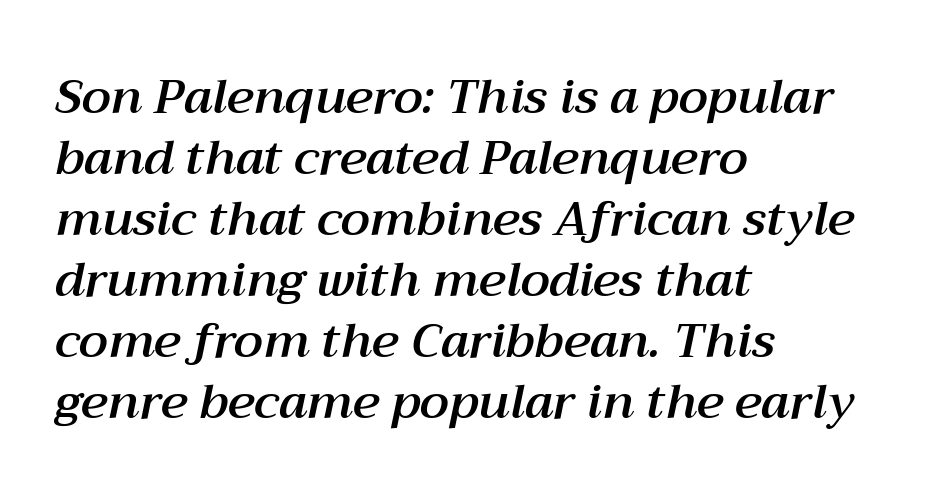
Q: Is the text italic (slanted)? A: Yes, it leans right by about 12 degrees.
Q: Is the text underlined? A: No.
Q: How is the paragraph aligned? A: Left-aligned.
Q: Is the spacing between letters normal or unusually wide? A: Normal.
Q: Is the spacing between lines tight, normal or loose? A: Normal.
Q: Width (condensed, normal, or wide)? A: Normal.
Q: Stroke contrast? A: Medium.
Q: x-height? A: Medium.
Q: Monospaced? A: No.
